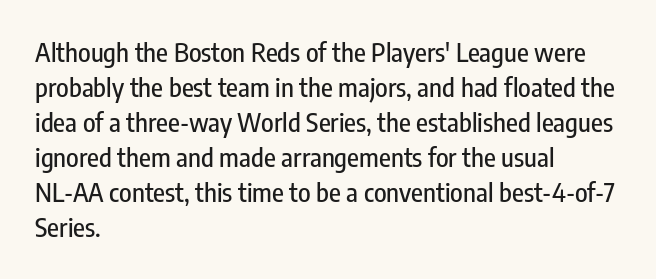
{"italic": "no", "underline": "no", "align": "left", "line_spacing": "normal", "line_spacing_ratio": 1.35, "letter_spacing": "normal", "letter_spacing_em": 0.0, "glyph_px": 26}
